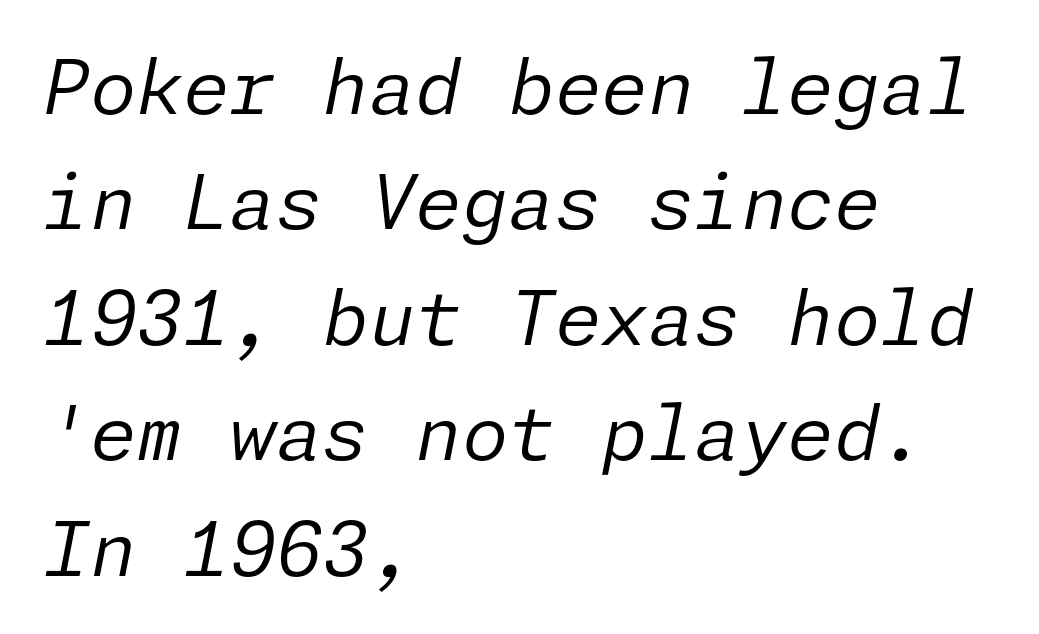
{"italic": "yes", "lean": "right", "slant_degrees": 11, "bold": "no", "weight": "regular", "width": "normal", "stroke_contrast": "low", "x_height": "medium", "underline": "no", "align": "left", "line_spacing": "normal", "line_spacing_ratio": 1.54, "letter_spacing": "normal", "letter_spacing_em": 0.0, "glyph_px": 75}
